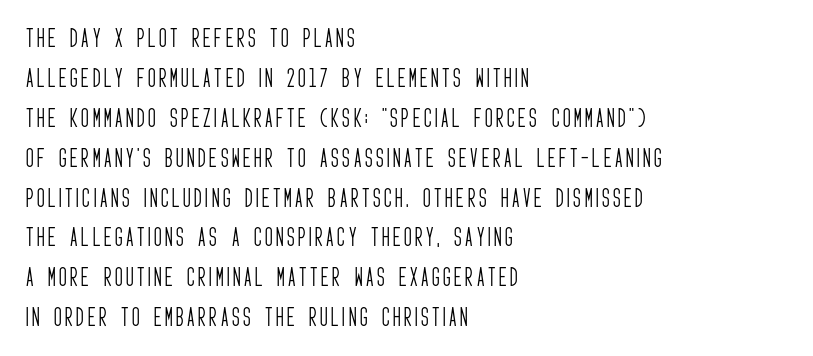
{"italic": "no", "bold": "no", "underline": "no", "align": "left", "line_spacing": "loose", "line_spacing_ratio": 1.9, "glyph_px": 21}
